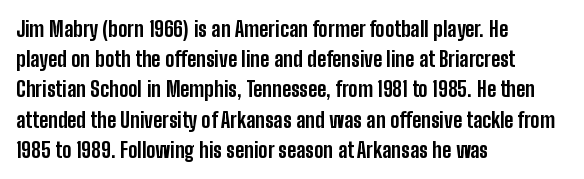
Emphasis by weight is at full strength: bold. Compared with typical body copy, the letter spacing here is the same. The passage shown is not underscored anywhere. Each new line begins a customary step beneath the previous one.
